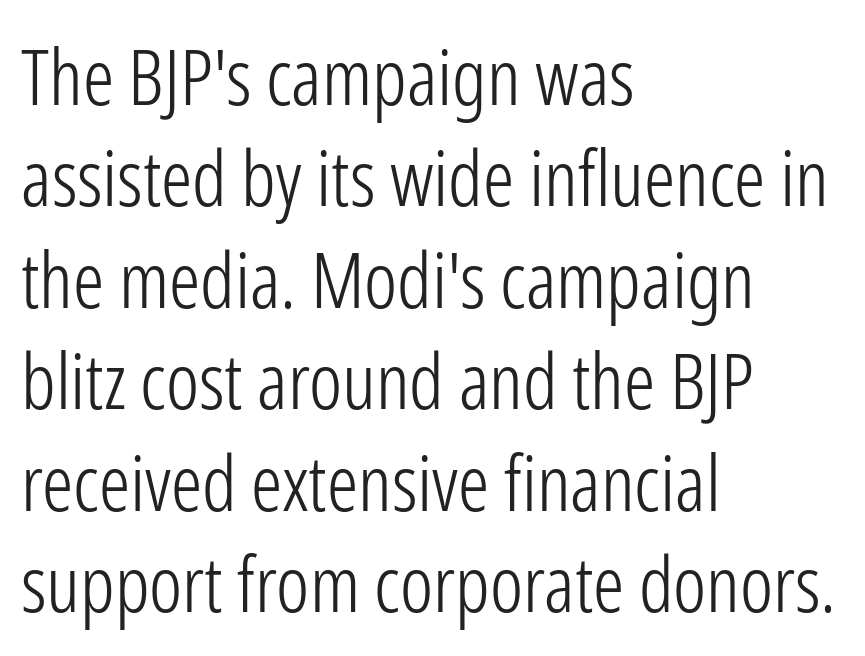
Q: Is the text bold? A: No.
Q: Is the text italic (slanted)? A: No, it is upright.
Q: Is the typeface a serif or a sans-serif typeface? A: Sans-serif.
Q: Is the text underlined? A: No.
Q: How is the paragraph aligned? A: Left-aligned.
Q: Is the spacing between letters normal or unusually wide? A: Normal.
Q: Is the spacing between lines tight, normal or loose? A: Normal.
Q: Width (condensed, normal, or wide)? A: Condensed.
Q: Stroke contrast? A: Low.
Q: x-height? A: Medium.
Q: Monospaced? A: No.
